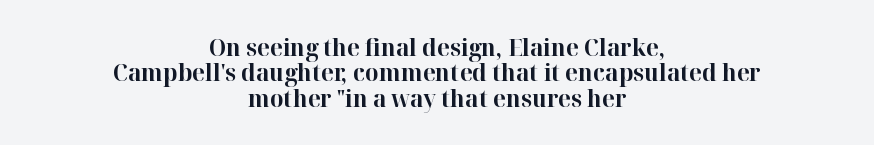
The image shows 24 px bold type, upright; set centered, tight line spacing (1.06x), normal letter spacing, not underlined.
